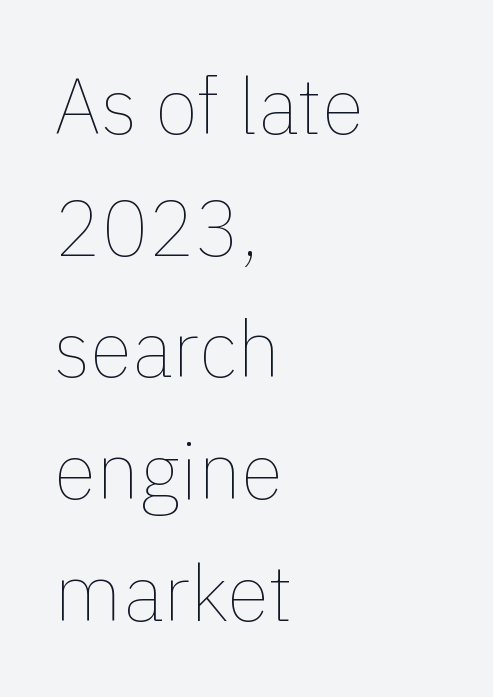
{"italic": "no", "bold": "no", "weight": "thin", "width": "normal", "x_height": "medium", "monospaced": "no", "underline": "no", "align": "left", "line_spacing": "normal", "line_spacing_ratio": 1.56, "letter_spacing": "normal", "letter_spacing_em": 0.0, "glyph_px": 78}
